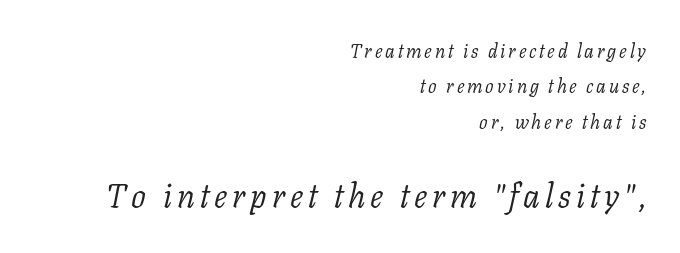
You get the small type first, then a jump to larger type. Caption: multi-line text, flush right, ragged left. The passage shown is not underscored anywhere. Tall strokes in this sample are angled rather than plumb. Each letter's strokes conclude with small projecting serifs.
